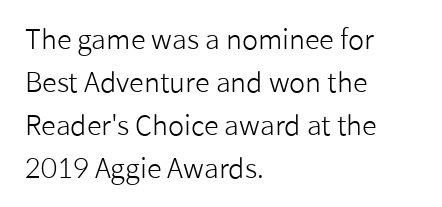
Q: Is the text bold? A: No.
Q: Is the text italic (slanted)? A: No, it is upright.
Q: Is the text underlined? A: No.
Q: How is the paragraph aligned? A: Left-aligned.
Q: Is the spacing between letters normal or unusually wide? A: Normal.
Q: Is the spacing between lines tight, normal or loose? A: Normal.
